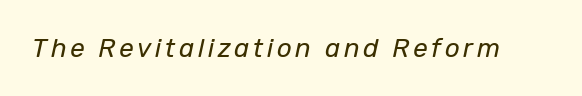
Q: Is the text bold? A: No.
Q: Is the text italic (slanted)? A: Yes, it leans right by about 12 degrees.
Q: Is the text underlined? A: No.
